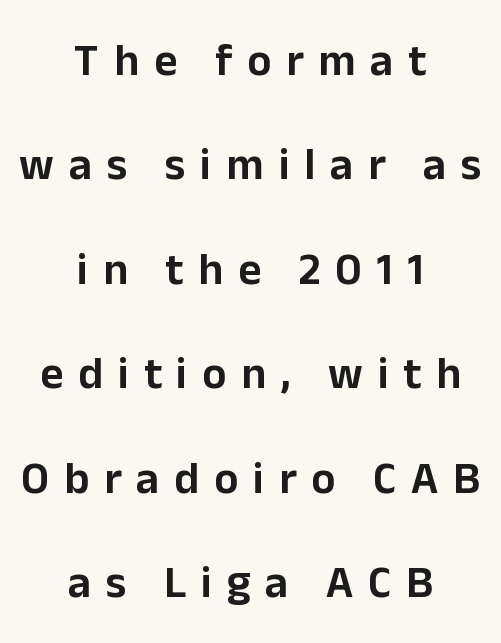
The image shows 45 px sans-serif type, upright; set centered, loose line spacing (2.32x), unusually wide letter spacing (+0.33 em), not underlined; low stroke contrast and a medium x-height.
